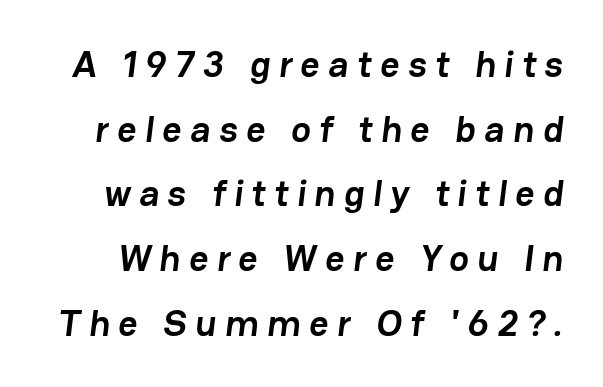
{"serif": "no", "bold": "yes", "weight": "semibold", "width": "normal", "stroke_contrast": "low", "x_height": "medium", "monospaced": "no", "underline": "no", "line_spacing_ratio": 1.75, "letter_spacing": "wide", "letter_spacing_em": 0.23, "glyph_px": 37}
